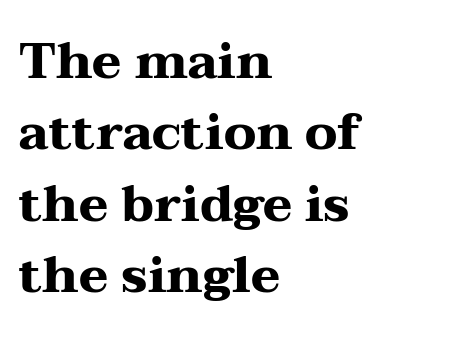
The letterforms sit shoulder to shoulder at normal distance. The lines in this sample share a left origin and differ only in where they stop. The foot of each line stays bare and open. Notice how thick the strokes are: this is what a full bold looks like.
